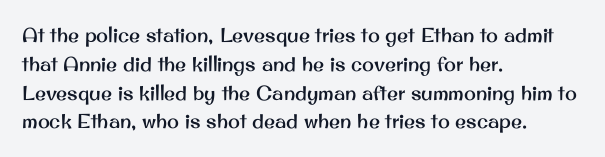
Q: Is the text italic (slanted)? A: No, it is upright.
Q: Is the text underlined? A: No.
Q: How is the paragraph aligned? A: Left-aligned.
Q: Is the spacing between letters normal or unusually wide? A: Normal.
Q: Is the spacing between lines tight, normal or loose? A: Normal.
